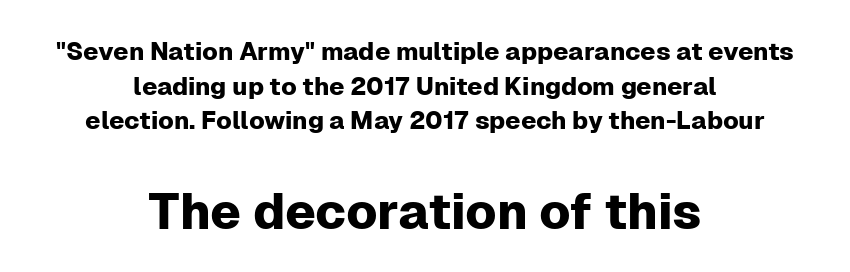
I'd call this a sans setting — the letters go barefoot. The lettering stays uniformly vertical, giving the passage a roman look. Characters follow at the spacing the type designer built in. Evenly set lines give the paragraph a standard silhouette.
